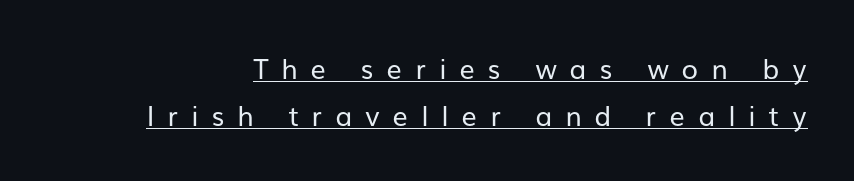
The image shows 27 px text type, upright; set line spacing 1.73x, unusually wide letter spacing (+0.49 em), underlined.
